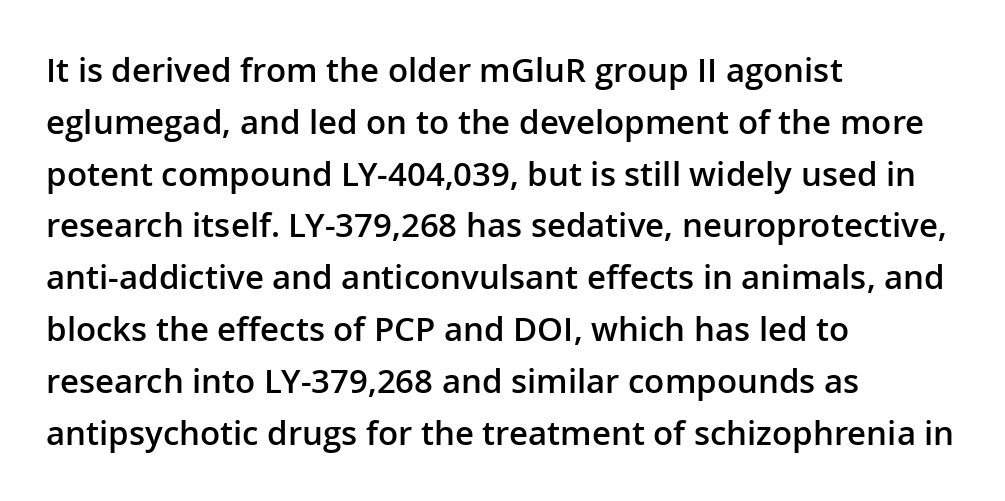
{"serif": "no", "italic": "no", "bold": "semi", "weight": "semibold", "width": "normal", "stroke_contrast": "low", "x_height": "medium", "monospaced": "no", "underline": "no", "align": "left", "line_spacing": "normal", "line_spacing_ratio": 1.57, "letter_spacing": "normal", "letter_spacing_em": 0.0, "glyph_px": 33}
